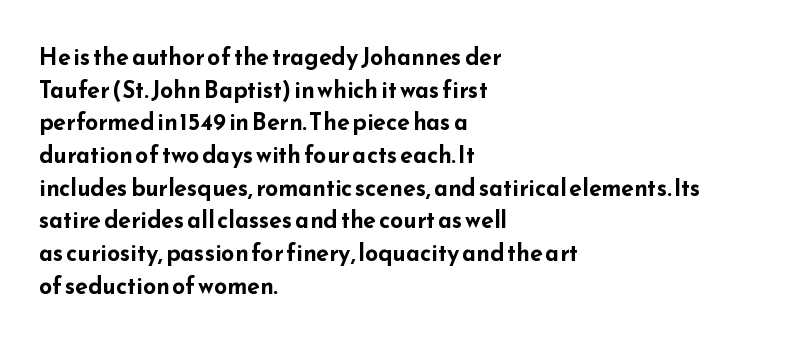
Q: Is the text bold? A: Yes.
Q: Is the text italic (slanted)? A: No, it is upright.
Q: Is the text underlined? A: No.
Q: How is the paragraph aligned? A: Left-aligned.
Q: Is the spacing between letters normal or unusually wide? A: Normal.
Q: Is the spacing between lines tight, normal or loose? A: Normal.
